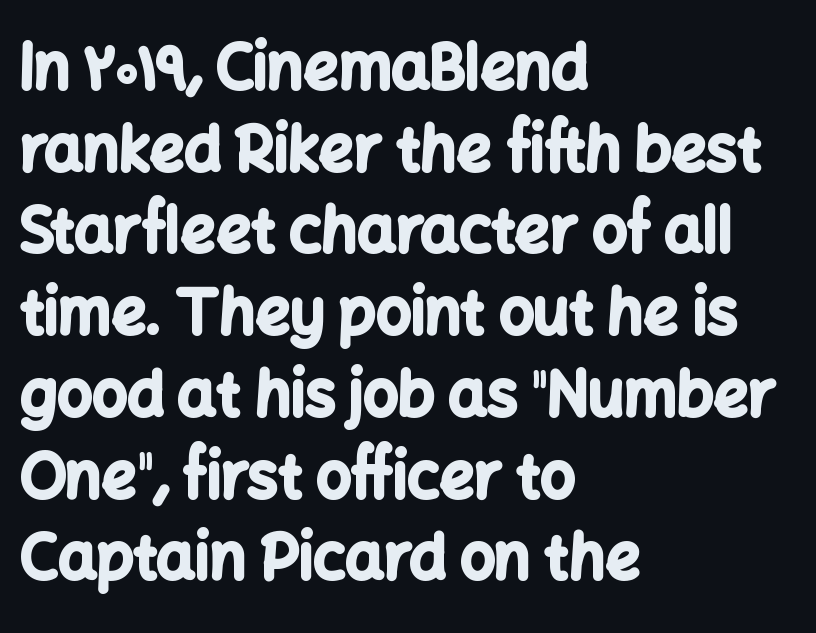
Q: Is the text bold? A: Yes.
Q: Is the text italic (slanted)? A: No, it is upright.
Q: Is the typeface a serif or a sans-serif typeface? A: Sans-serif.
Q: Is the text underlined? A: No.
Q: How is the paragraph aligned? A: Left-aligned.
Q: Is the spacing between letters normal or unusually wide? A: Normal.
Q: Is the spacing between lines tight, normal or loose? A: Normal.
Q: Width (condensed, normal, or wide)? A: Normal.
Q: Stroke contrast? A: Low.
Q: x-height? A: Medium.
Q: Monospaced? A: No.
